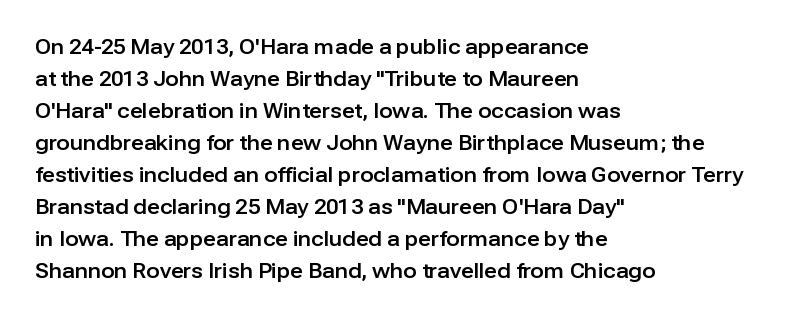
{"italic": "no", "underline": "no", "align": "left", "line_spacing": "normal", "line_spacing_ratio": 1.6, "letter_spacing": "normal", "letter_spacing_em": 0.0, "glyph_px": 20}
